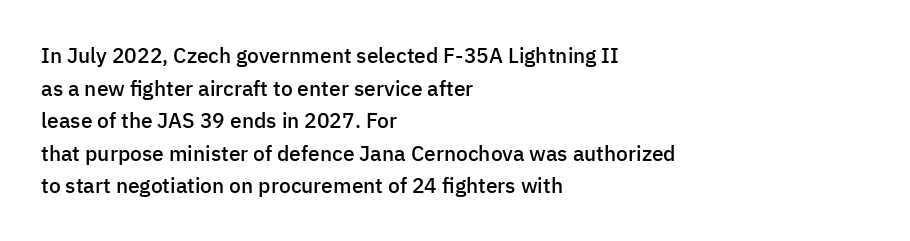
Q: Is the text bold? A: Semi-bold.
Q: Is the text italic (slanted)? A: No, it is upright.
Q: Is the text underlined? A: No.
Q: How is the paragraph aligned? A: Left-aligned.
Q: Is the spacing between letters normal or unusually wide? A: Normal.
Q: Is the spacing between lines tight, normal or loose? A: Normal.
